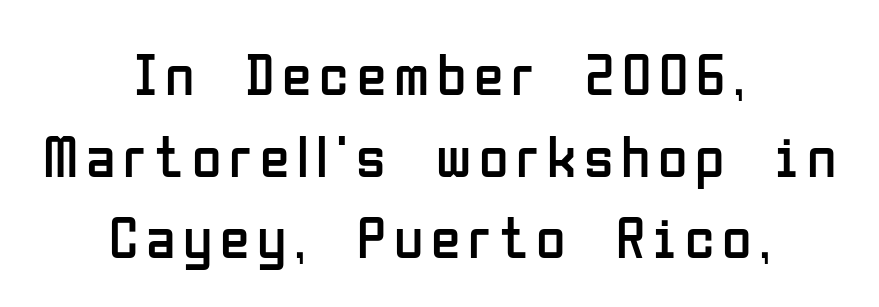
Q: Is the text bold? A: No.
Q: Is the text italic (slanted)? A: No, it is upright.
Q: Is the typeface a serif or a sans-serif typeface? A: Sans-serif.
Q: Is the text underlined? A: No.
Q: How is the paragraph aligned? A: Centered.
Q: Is the spacing between lines tight, normal or loose? A: Normal.
Q: Width (condensed, normal, or wide)? A: Condensed.
Q: Stroke contrast? A: Low.
Q: x-height? A: Medium.
Q: Monospaced? A: No.
